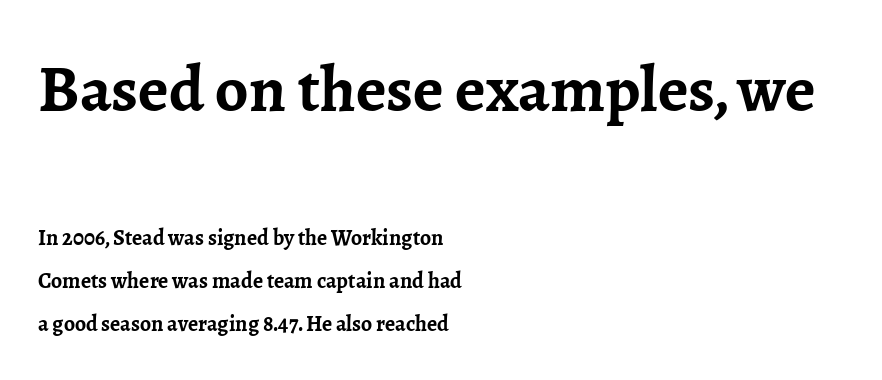
{"serif": "yes", "italic": "no", "bold": "yes", "weight": "semibold", "width": "normal", "stroke_contrast": "low", "x_height": "medium", "monospaced": "no", "underline": "no", "align": "left", "line_spacing": "loose", "line_spacing_ratio": 1.96, "letter_spacing": "normal", "letter_spacing_em": 0.0, "larger_block": "first", "size_ratio": 3.0, "glyph_px": 66}
